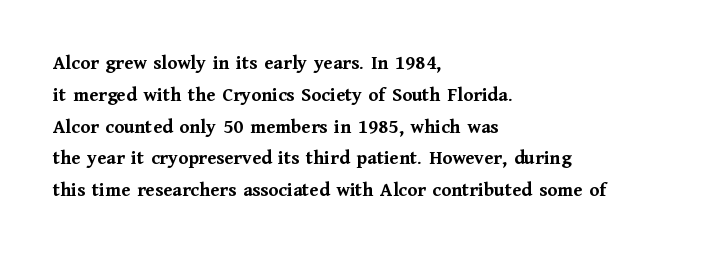
Q: Is the text bold? A: Yes.
Q: Is the text italic (slanted)? A: No, it is upright.
Q: Is the text underlined? A: No.
Q: How is the paragraph aligned? A: Left-aligned.
Q: Is the spacing between letters normal or unusually wide? A: Normal.
Q: Is the spacing between lines tight, normal or loose? A: Normal.
